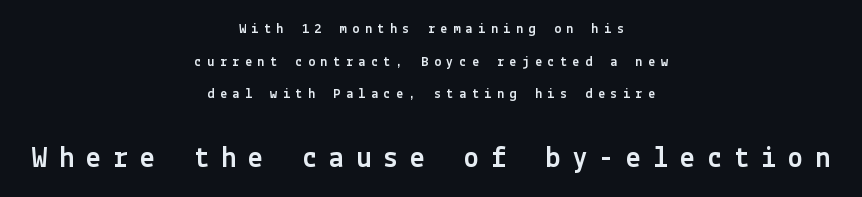
Q: Is the text italic (slanted)? A: No, it is upright.
Q: Is the typeface a serif or a sans-serif typeface? A: Sans-serif.
Q: Is the text underlined? A: No.
Q: How is the paragraph aligned? A: Centered.
Q: Is the spacing between letters normal or unusually wide? A: Unusually wide.
Q: Is the spacing between lines tight, normal or loose? A: Loose.
Q: Which block of text is set in a larger size, the first (top) or the second (bottom)? A: The second (bottom) one.
Q: Width (condensed, normal, or wide)? A: Normal.
Q: x-height? A: Medium.
